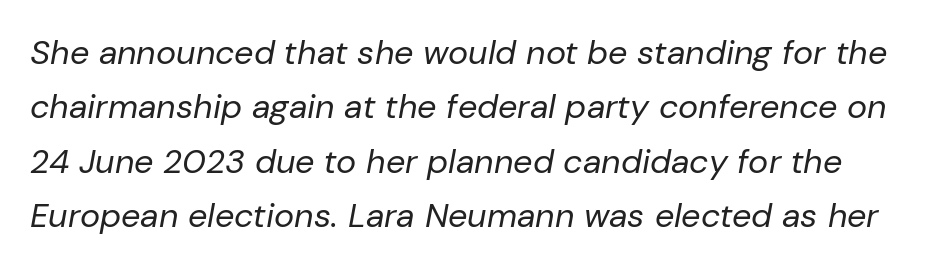
{"italic": "yes", "lean": "right", "slant_degrees": 10, "bold": "no", "weight": "regular", "width": "normal", "stroke_contrast": "low", "x_height": "medium", "monospaced": "no", "underline": "no", "line_spacing": "normal", "line_spacing_ratio": 1.6, "letter_spacing": "normal", "letter_spacing_em": 0.0, "glyph_px": 34}
